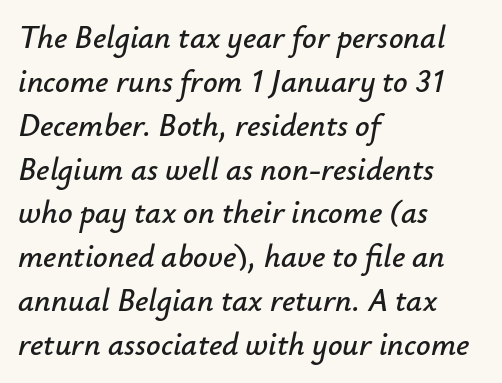
The image shows 32 px text type, italic (leaning right); set left-aligned, normal line spacing (1.37x), normal letter spacing, not underlined; low stroke contrast and a small x-height.
